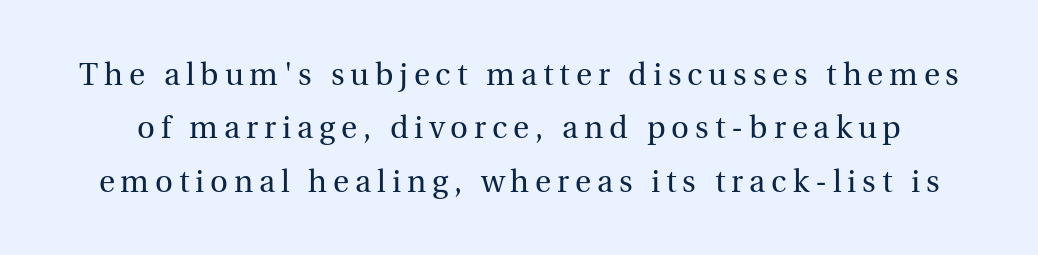
Q: Is the text bold? A: No.
Q: Is the text italic (slanted)? A: No, it is upright.
Q: Is the typeface a serif or a sans-serif typeface? A: Serif.
Q: Is the text underlined? A: No.
Q: Width (condensed, normal, or wide)? A: Normal.
Q: x-height? A: Medium.
Q: Monospaced? A: No.
